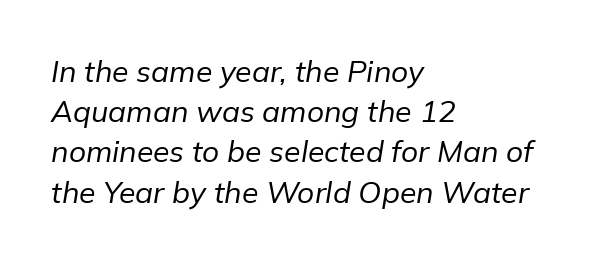
Words appear dense and cohesive because spacing is normal. The strip under each line holds only bare page. The letterforms sit at book weight or below. The rendering uses natural spacing where letterforms have individual widths. These lines sit exactly where default settings would place them. You can tell it's italic because the verticals aren't actually vertical.
